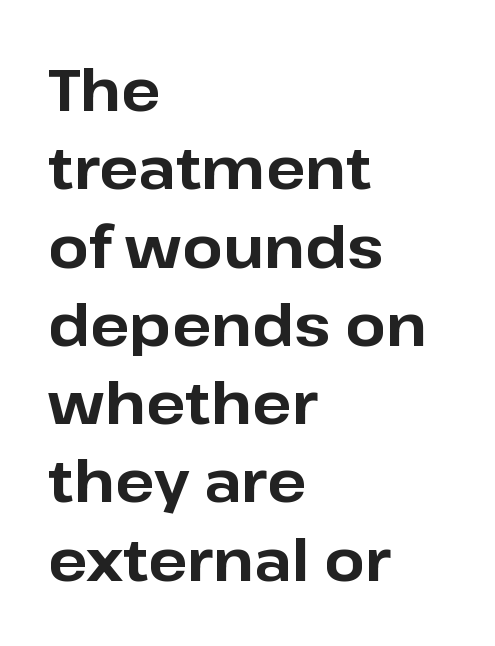
The image shows 58 px bold sans-serif type, upright; set left-aligned, normal line spacing (1.35x), normal letter spacing, not underlined; low stroke contrast and a medium x-height.
